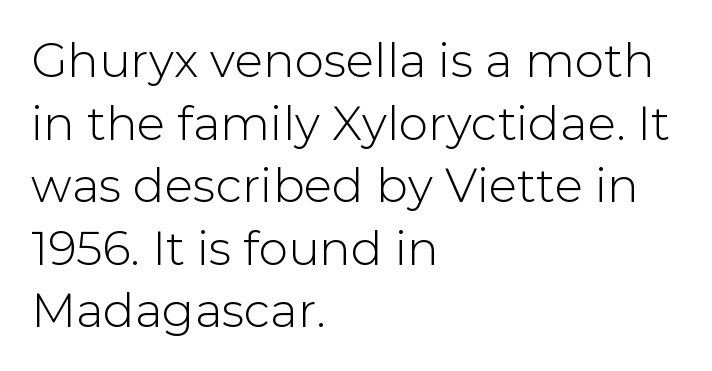
The image shows 47 px sans-serif type, upright; set left-aligned, normal line spacing (1.33x), normal letter spacing, not underlined; low stroke contrast and a medium x-height.
